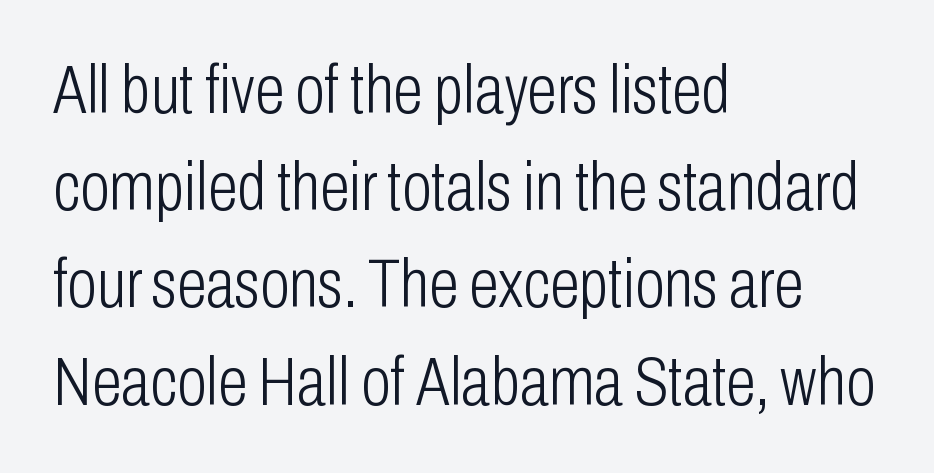
Reading down the block, your eye returns to a fixed left position each line. A typesetter would call this leading conventional body-copy spacing. The strokes carry an ordinary text weight at most. Think of a printed novel: that variable character pitch is what you see here. You can tell from the bare stems that sans-serif type was used. The specimen omits any rule beneath the text block's lines.
